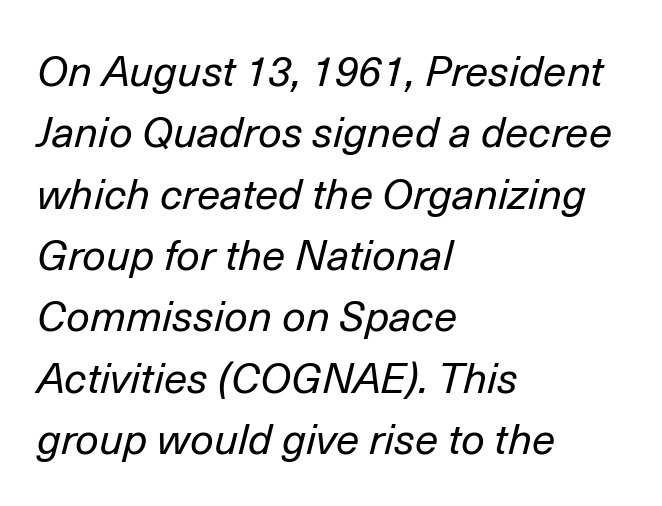
The image shows 42 px regular-weight type, italic (leaning right); set left-aligned, normal line spacing (1.46x), normal letter spacing, not underlined; low stroke contrast and a medium x-height.
